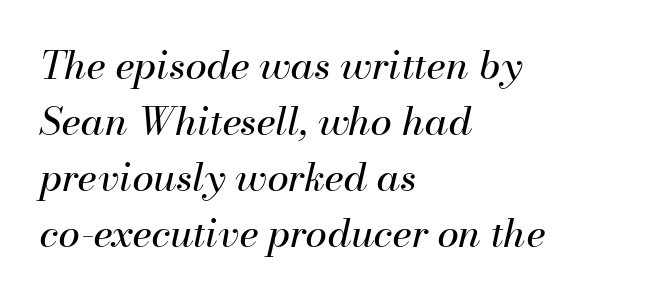
The image shows 39 px regular-weight type, italic (leaning right); set left-aligned, normal line spacing (1.44x), normal letter spacing, not underlined; medium stroke contrast and a small x-height.
